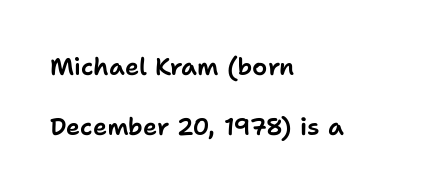
Q: Is the text italic (slanted)? A: No, it is upright.
Q: Is the text underlined? A: No.
Q: How is the paragraph aligned? A: Left-aligned.
Q: Is the spacing between letters normal or unusually wide? A: Normal.
Q: Is the spacing between lines tight, normal or loose? A: Loose.
